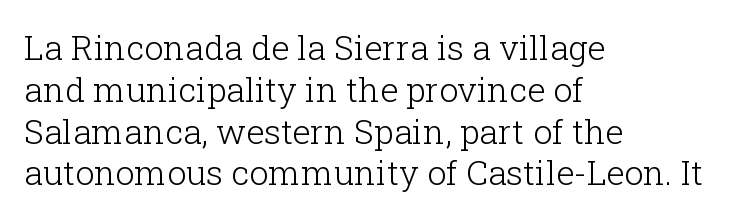
Q: Is the text bold? A: No.
Q: Is the text italic (slanted)? A: No, it is upright.
Q: Is the typeface a serif or a sans-serif typeface? A: Serif.
Q: Is the text underlined? A: No.
Q: How is the paragraph aligned? A: Left-aligned.
Q: Is the spacing between letters normal or unusually wide? A: Normal.
Q: Width (condensed, normal, or wide)? A: Normal.
Q: Stroke contrast? A: Low.
Q: x-height? A: Medium.
Q: Monospaced? A: No.
